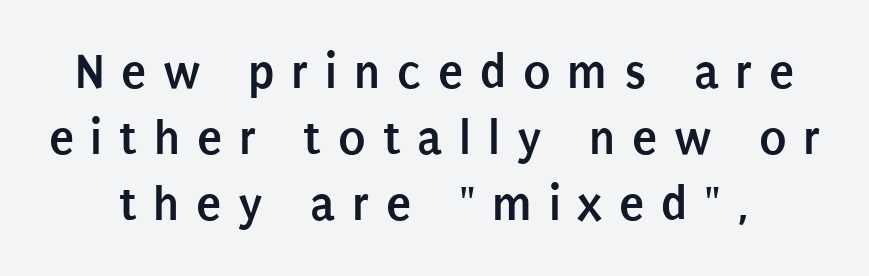
Q: Is the text bold? A: Yes.
Q: Is the text italic (slanted)? A: No, it is upright.
Q: Is the typeface a serif or a sans-serif typeface? A: Sans-serif.
Q: Is the text underlined? A: No.
Q: Is the spacing between letters normal or unusually wide? A: Unusually wide.
Q: Is the spacing between lines tight, normal or loose? A: Normal.
Q: Width (condensed, normal, or wide)? A: Condensed.
Q: Stroke contrast? A: Low.
Q: x-height? A: Large.
Q: Monospaced? A: No.
